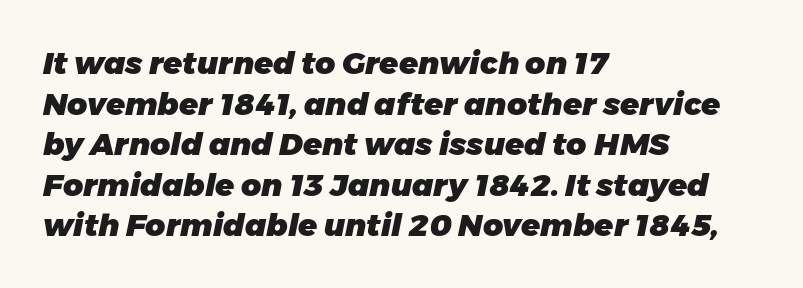
The image shows 31 px heavy type, italic (leaning right); set left-aligned, normal line spacing (1.31x), normal letter spacing, not underlined; low stroke contrast and a medium x-height.
